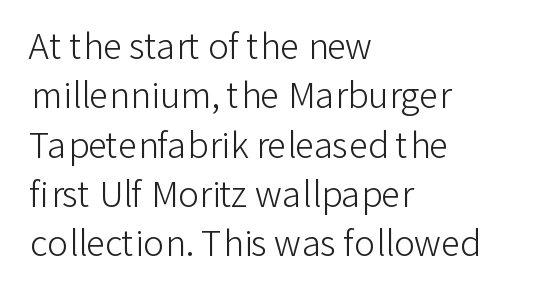
Q: Is the text bold? A: No.
Q: Is the text italic (slanted)? A: No, it is upright.
Q: Is the typeface a serif or a sans-serif typeface? A: Sans-serif.
Q: Is the text underlined? A: No.
Q: How is the paragraph aligned? A: Left-aligned.
Q: Is the spacing between letters normal or unusually wide? A: Normal.
Q: Is the spacing between lines tight, normal or loose? A: Normal.
Q: Width (condensed, normal, or wide)? A: Normal.
Q: Stroke contrast? A: Low.
Q: x-height? A: Medium.
Q: Monospaced? A: No.
